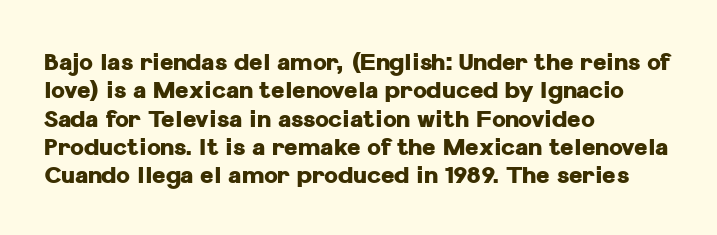
Q: Is the text bold? A: Yes.
Q: Is the text italic (slanted)? A: No, it is upright.
Q: Is the text underlined? A: No.
Q: How is the paragraph aligned? A: Left-aligned.
Q: Is the spacing between letters normal or unusually wide? A: Normal.
